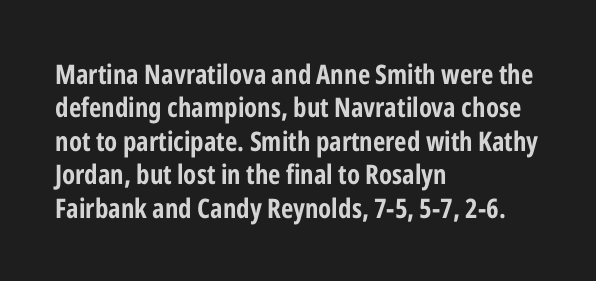
There is no visible air inserted between adjacent glyphs. Compared with a centered layout, this one pins lines to the left instead. The strokes are fattened all the way to bold. A typesetter would mark this as roman, not italic. The words here are not underlined.
